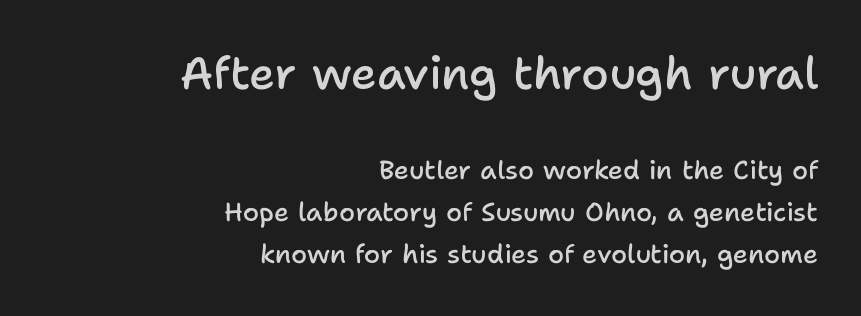
Underline: absent. Does the leading feel generous? No, just average. Designer's note — italics off, roman on. Stems and bowls a touch heavier than normal — semibold. Casual observation: everything's shoved over to the right. Which chunk is bigger? The first one — the top block dwarfs the bottom.
